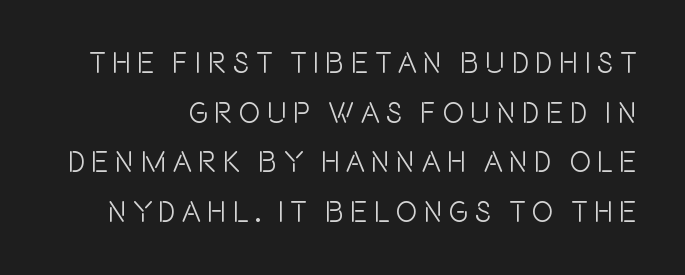
The image shows 29 px condensed sans-serif type, upright; set line spacing 1.71x, unusually wide letter spacing (+0.21 em), not underlined; a large x-height.
